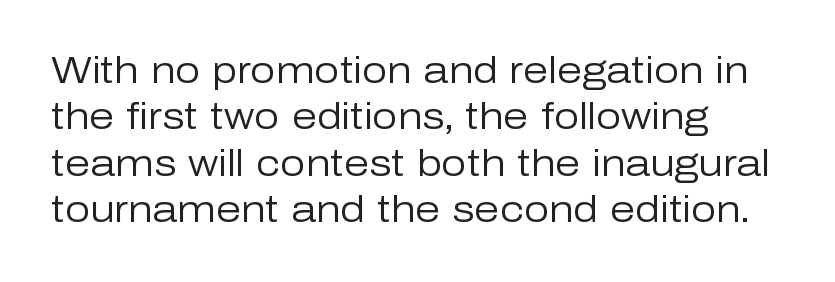
{"serif": "no", "italic": "no", "bold": "no", "weight": "regular", "width": "normal", "stroke_contrast": "low", "x_height": "medium", "monospaced": "no", "underline": "no", "align": "left", "line_spacing": "normal", "line_spacing_ratio": 1.29, "letter_spacing": "normal", "letter_spacing_em": 0.0, "glyph_px": 36}
